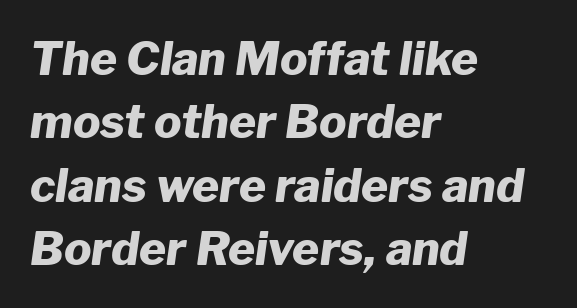
The image shows 46 px heavy type, italic (leaning right); set left-aligned, normal line spacing (1.38x), normal letter spacing, not underlined; low stroke contrast and a medium x-height.
